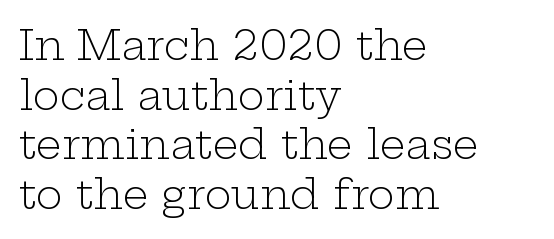
{"serif": "yes", "italic": "no", "bold": "no", "weight": "light", "width": "wide", "stroke_contrast": "low", "x_height": "medium", "monospaced": "no", "underline": "no", "align": "left", "line_spacing_ratio": 1.21, "letter_spacing": "normal", "letter_spacing_em": 0.0, "glyph_px": 41}
